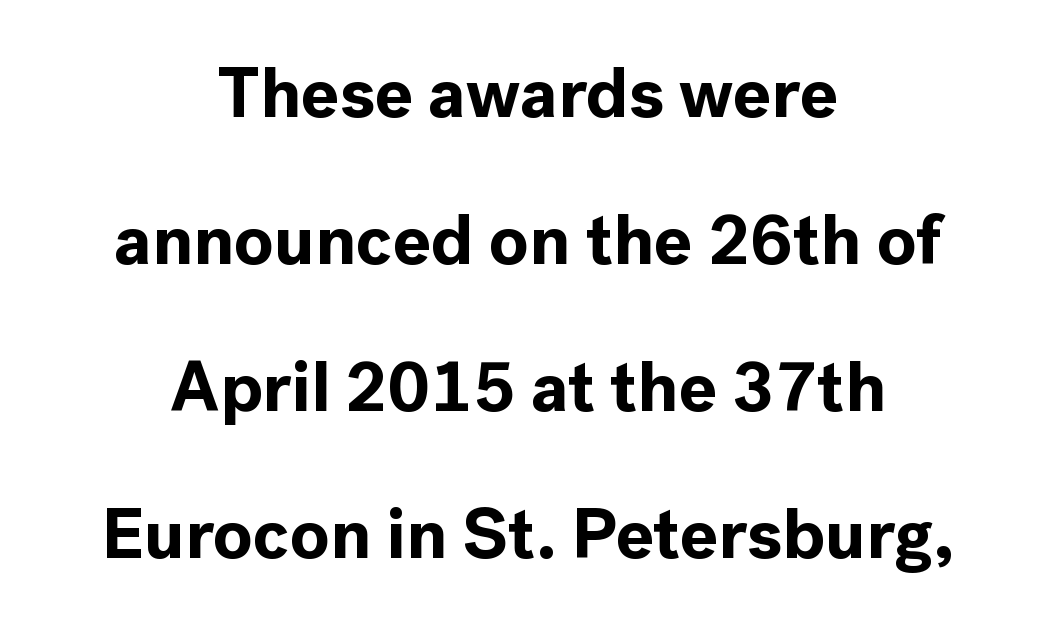
The setting favours the middle, as headings and verse often do. Emphasis by weight is at full strength: bold. Every character sits straight up, as roman type does. The foot of each line stays bare and open. Students, note that the glyphs here touch the page at normal intervals. Does the leading feel generous? Absolutely, it's lavish.
